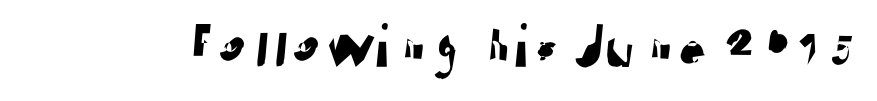
Q: Is the typeface a serif or a sans-serif typeface? A: Sans-serif.
Q: Is the text underlined? A: No.
Q: Is the spacing between letters normal or unusually wide? A: Normal.
Q: Width (condensed, normal, or wide)? A: Normal.
Q: Stroke contrast? A: Low.
Q: x-height? A: Medium.
Q: Monospaced? A: No.
